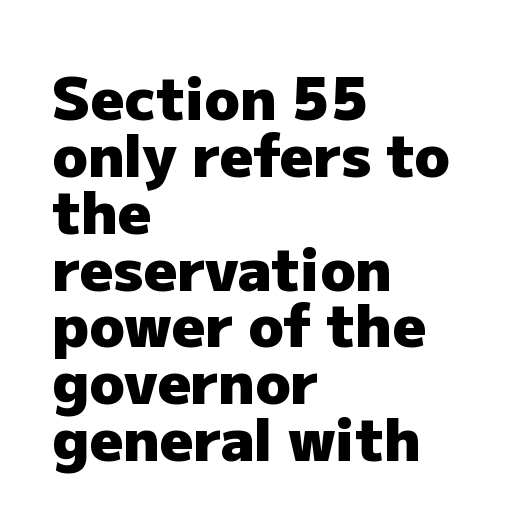
The image shows 58 px heavy sans-serif type, upright; set left-aligned, tight line spacing (0.98x), normal letter spacing, not underlined; low stroke contrast and a medium x-height.
